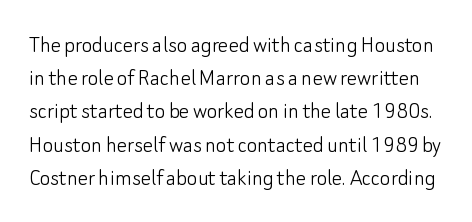
Q: Is the text bold? A: No.
Q: Is the text italic (slanted)? A: No, it is upright.
Q: Is the text underlined? A: No.
Q: Is the spacing between letters normal or unusually wide? A: Normal.
Q: Is the spacing between lines tight, normal or loose? A: Normal.
